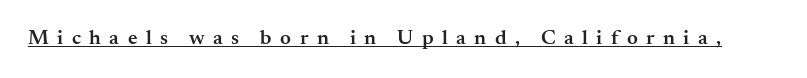
The lettering is marked with a stroke running underneath it. The line texture is sparse and dotted thanks to wide tracking. Does the lettering tilt? It doesn't — this is upright. Notice the strokes are somewhat thickened but not fully heavy: this is a semibold.
